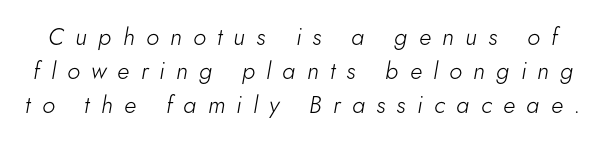
{"italic": "yes", "lean": "right", "slant_degrees": 5, "bold": "no", "underline": "no", "line_spacing": "normal", "line_spacing_ratio": 1.42, "letter_spacing": "wide", "letter_spacing_em": 0.47, "glyph_px": 24}
